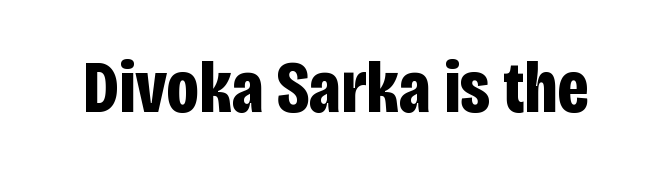
The image shows 73 px bold, condensed sans-serif type, upright; set normal letter spacing, not underlined; low stroke contrast and a large x-height.
